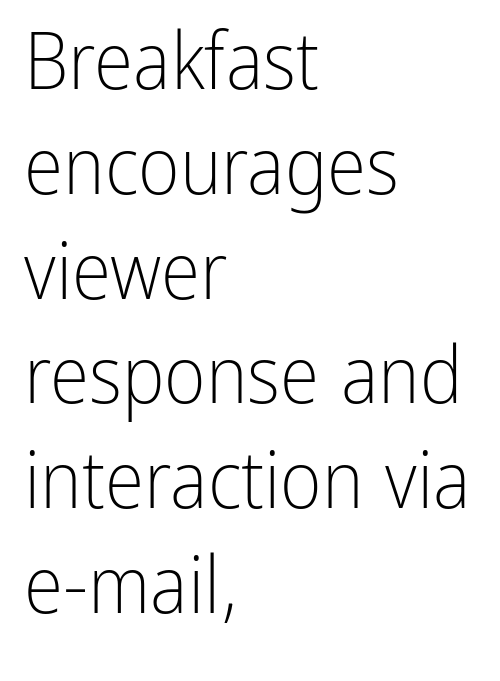
The image shows 80 px light, condensed sans-serif type, upright; set left-aligned, normal line spacing (1.31x), normal letter spacing, not underlined; low stroke contrast and a medium x-height.
